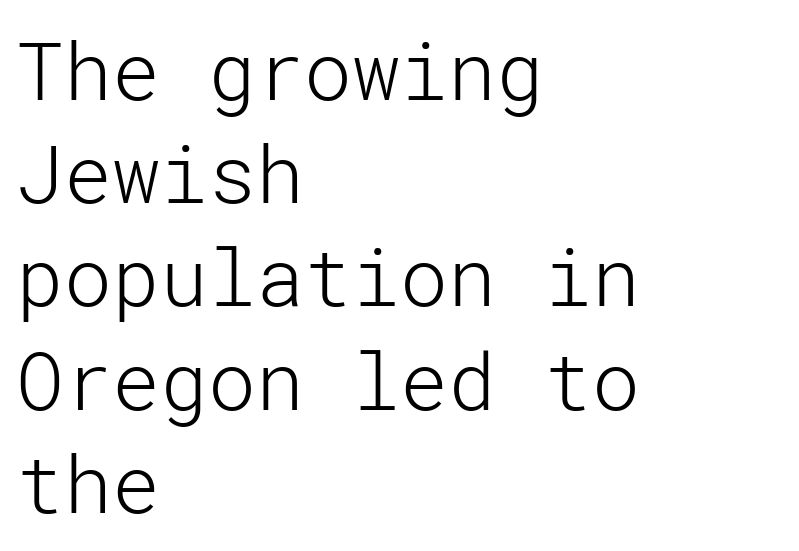
{"serif": "no", "italic": "no", "bold": "no", "weight": "light", "width": "normal", "stroke_contrast": "low", "x_height": "medium", "underline": "no", "align": "left", "line_spacing": "normal", "line_spacing_ratio": 1.29, "letter_spacing": "normal", "letter_spacing_em": 0.0, "glyph_px": 80}
